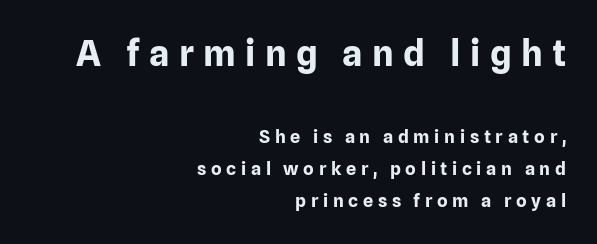
Q: Is the text bold? A: Yes.
Q: Is the text italic (slanted)? A: No, it is upright.
Q: Is the typeface a serif or a sans-serif typeface? A: Sans-serif.
Q: Is the text underlined? A: No.
Q: How is the paragraph aligned? A: Right-aligned.
Q: Is the spacing between letters normal or unusually wide? A: Unusually wide.
Q: Which block of text is set in a larger size, the first (top) or the second (bottom)? A: The first (top) one.
Q: Width (condensed, normal, or wide)? A: Normal.
Q: Stroke contrast? A: Low.
Q: x-height? A: Medium.
Q: Monospaced? A: No.
